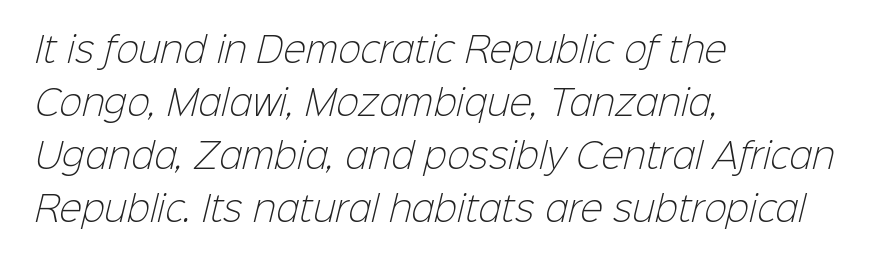
Q: Is the text bold? A: No.
Q: Is the typeface a serif or a sans-serif typeface? A: Sans-serif.
Q: Is the text underlined? A: No.
Q: How is the paragraph aligned? A: Left-aligned.
Q: Is the spacing between letters normal or unusually wide? A: Normal.
Q: Is the spacing between lines tight, normal or loose? A: Normal.
Q: Width (condensed, normal, or wide)? A: Normal.
Q: Stroke contrast? A: Low.
Q: x-height? A: Medium.
Q: Monospaced? A: No.
